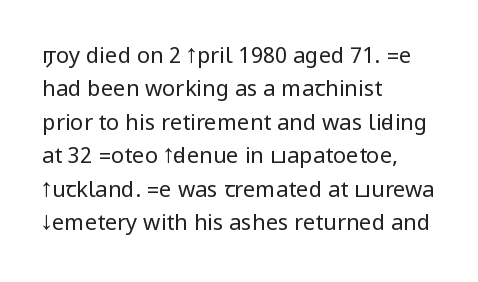
{"italic": "no", "bold": "no", "underline": "no", "align": "left", "line_spacing": "normal", "line_spacing_ratio": 1.52, "letter_spacing": "normal", "letter_spacing_em": 0.0, "glyph_px": 22}
